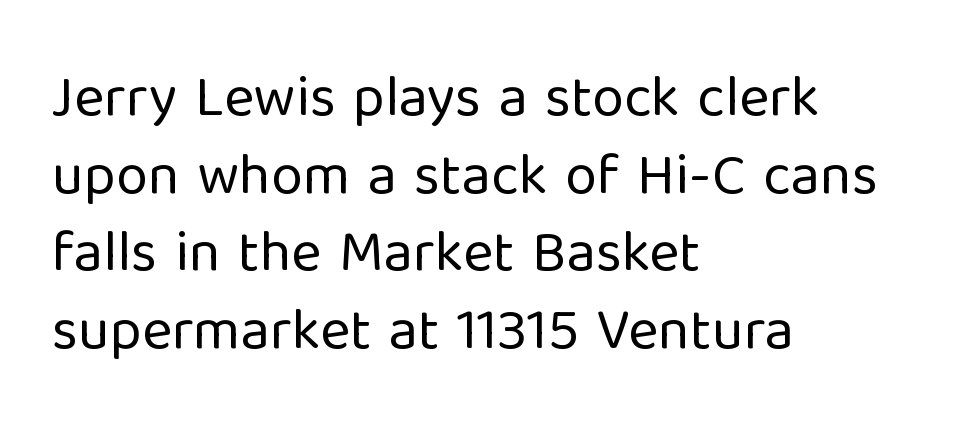
{"serif": "no", "italic": "no", "bold": "no", "weight": "regular", "width": "normal", "stroke_contrast": "low", "x_height": "medium", "monospaced": "no", "underline": "no", "align": "left", "line_spacing": "normal", "line_spacing_ratio": 1.34, "letter_spacing": "normal", "letter_spacing_em": 0.0, "glyph_px": 58}
